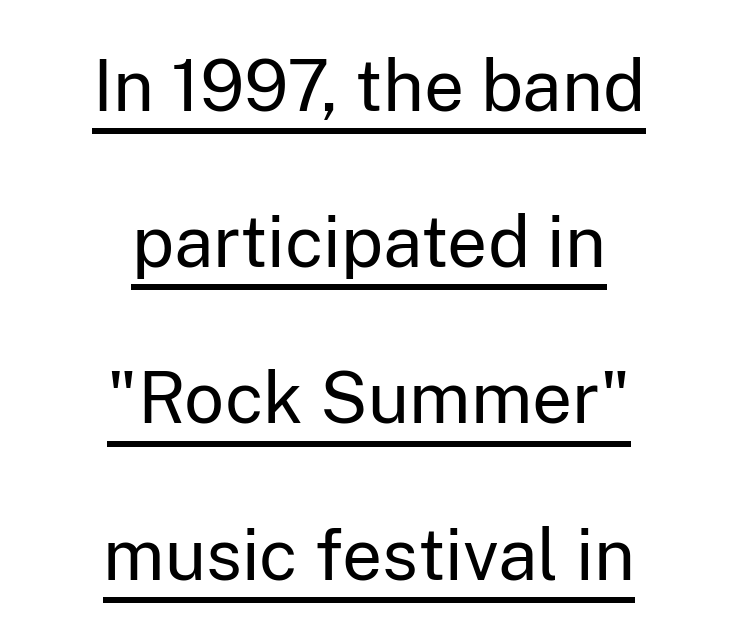
A baseline rule has been typeset under these characters. Each letter keeps its own natural width here, so spacing adapts to shape. Each stroke keeps to a modest, everyday thickness or less. Style check: upright.
